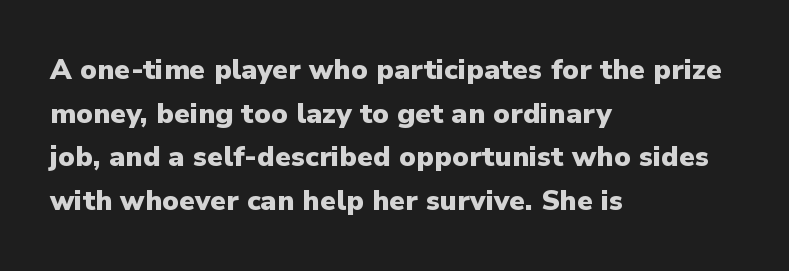
Style check: upright. Is this a fixed-width face? No — the glyphs have proportional, varying widths. These lines are set flush left with a ragged right edge. The space beneath each line is pristine and unruled. Set as a true bold cut, around the 700 mark.
